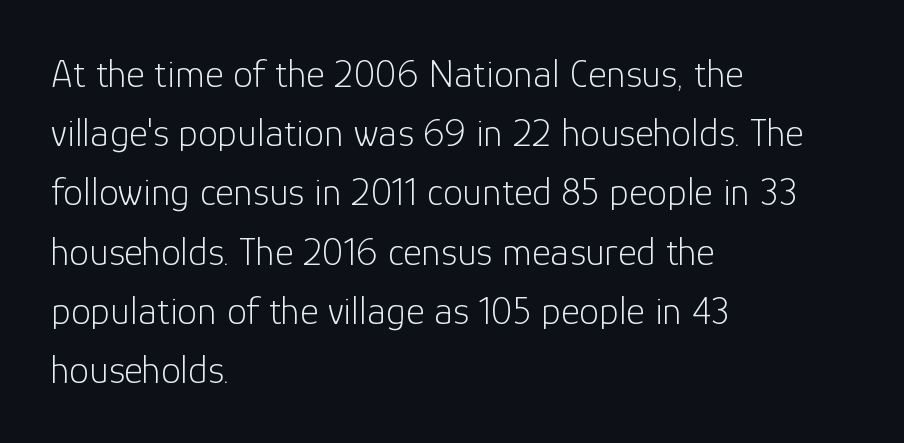
Q: Is the text bold? A: No.
Q: Is the text italic (slanted)? A: No, it is upright.
Q: Is the typeface a serif or a sans-serif typeface? A: Sans-serif.
Q: Is the text underlined? A: No.
Q: How is the paragraph aligned? A: Left-aligned.
Q: Is the spacing between letters normal or unusually wide? A: Normal.
Q: Is the spacing between lines tight, normal or loose? A: Normal.
Q: Width (condensed, normal, or wide)? A: Normal.
Q: Stroke contrast? A: Low.
Q: x-height? A: Medium.
Q: Monospaced? A: No.
